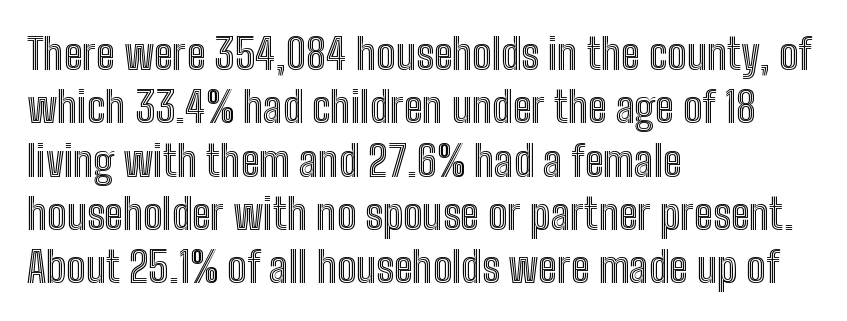
Type without underlining. Posture: vertical. Note the varied advance widths — an 'i' is clearly narrower than an 'm'. Glyph-to-glyph distance matches everyday printed text.
